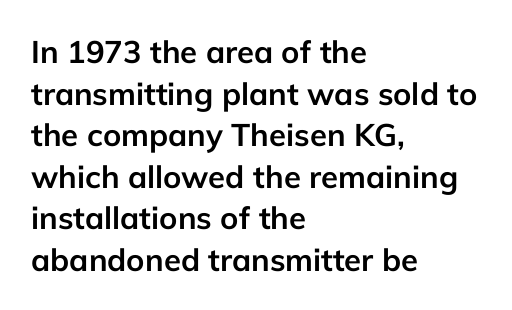
The image shows 31 px semibold sans-serif type, upright; set left-aligned, normal line spacing (1.34x), normal letter spacing, not underlined; low stroke contrast and a medium x-height.
